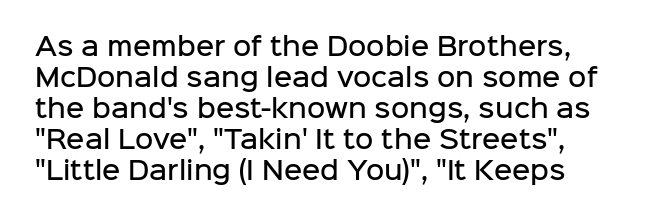
{"italic": "no", "bold": "semi", "underline": "no", "align": "left", "line_spacing_ratio": 1.24, "letter_spacing": "normal", "letter_spacing_em": 0.0, "glyph_px": 25}
